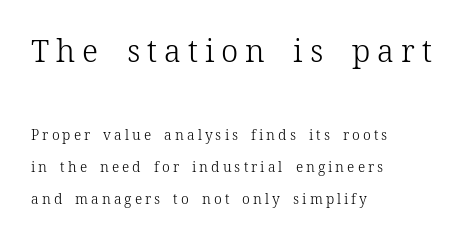
Q: Is the text bold? A: No.
Q: Is the text italic (slanted)? A: No, it is upright.
Q: Is the typeface a serif or a sans-serif typeface? A: Serif.
Q: Is the text underlined? A: No.
Q: How is the paragraph aligned? A: Left-aligned.
Q: Is the spacing between letters normal or unusually wide? A: Unusually wide.
Q: Is the spacing between lines tight, normal or loose? A: Loose.
Q: Which block of text is set in a larger size, the first (top) or the second (bottom)? A: The first (top) one.
Q: Width (condensed, normal, or wide)? A: Normal.
Q: Stroke contrast? A: Low.
Q: x-height? A: Medium.
Q: Monospaced? A: No.
